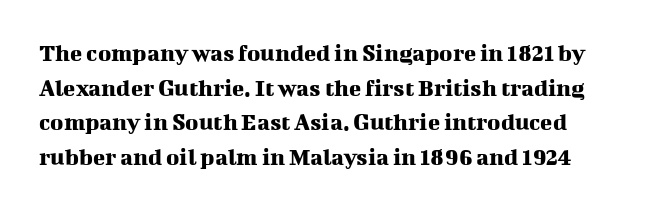
Italic? Not at all — the glyphs are vertical. Short note: letters normally spaced. Does the leading feel generous? No, just average. The glyphs are unaccompanied by any horizontal stroke below them.
